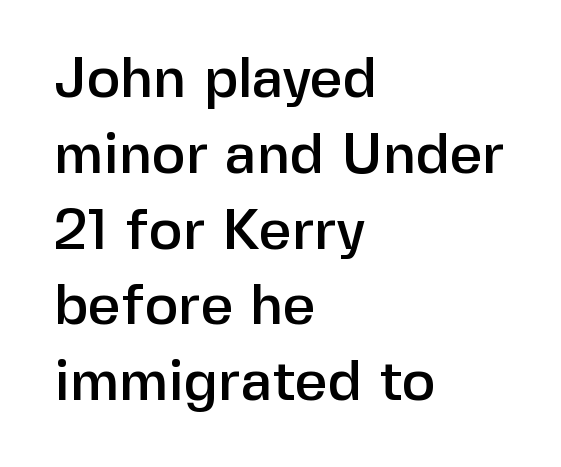
Tracking value appears to be zero — textbook default spacing. If you drew a line through each stem, it would be perfectly vertical. Glance below the letters and you will spot only blank space. A typesetter would call this leading conventional body-copy spacing. Leftover space on each line is placed entirely after the last word.
